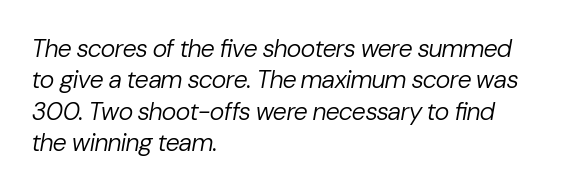
{"italic": "yes", "lean": "right", "slant_degrees": 10, "bold": "no", "underline": "no", "align": "left", "line_spacing": "normal", "line_spacing_ratio": 1.26, "letter_spacing": "normal", "letter_spacing_em": 0.0, "glyph_px": 25}
